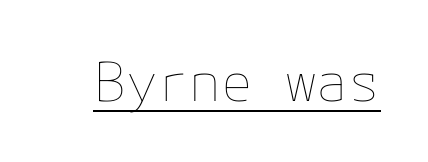
Underline: present. Nobody touched the tracking dial on this one. A typesetter would mark this as roman, not italic. Caption: face not bold, strokes unweighted.
